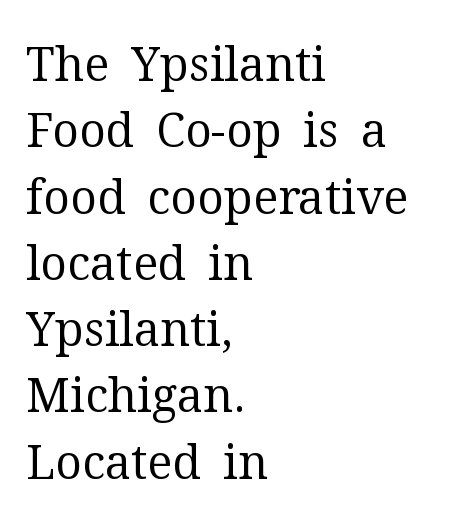
{"serif": "yes", "italic": "no", "bold": "no", "weight": "regular", "width": "normal", "stroke_contrast": "medium", "x_height": "medium", "monospaced": "no", "underline": "no", "align": "left", "line_spacing": "normal", "line_spacing_ratio": 1.41, "letter_spacing": "normal", "letter_spacing_em": 0.0, "glyph_px": 47}
